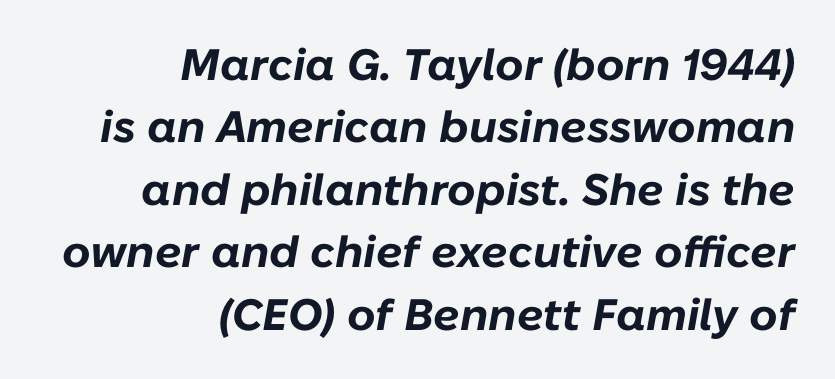
The lettering tilts uniformly, giving the passage an italic look. Note the varied advance widths — an 'i' is clearly narrower than an 'm'. Vertical spacing — default. Does the copy run flush right? Yes — the right margin is perfectly even.
